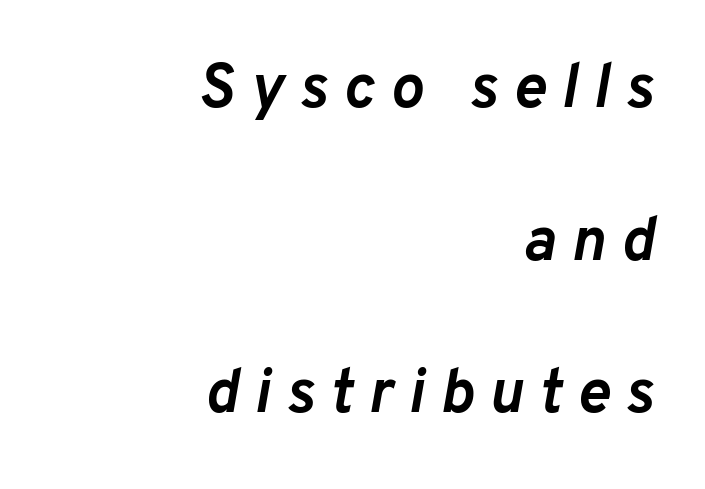
The gaps between neighbouring characters are conspicuously large. The gap between lines stays unmarked. The passage is arranged like a letterhead date or caption credit — flush right. Strong, thick strokes mark this as bold type. It's the slanting kind of type. Note the varied advance widths — an 'i' is clearly narrower than an 'm'.
